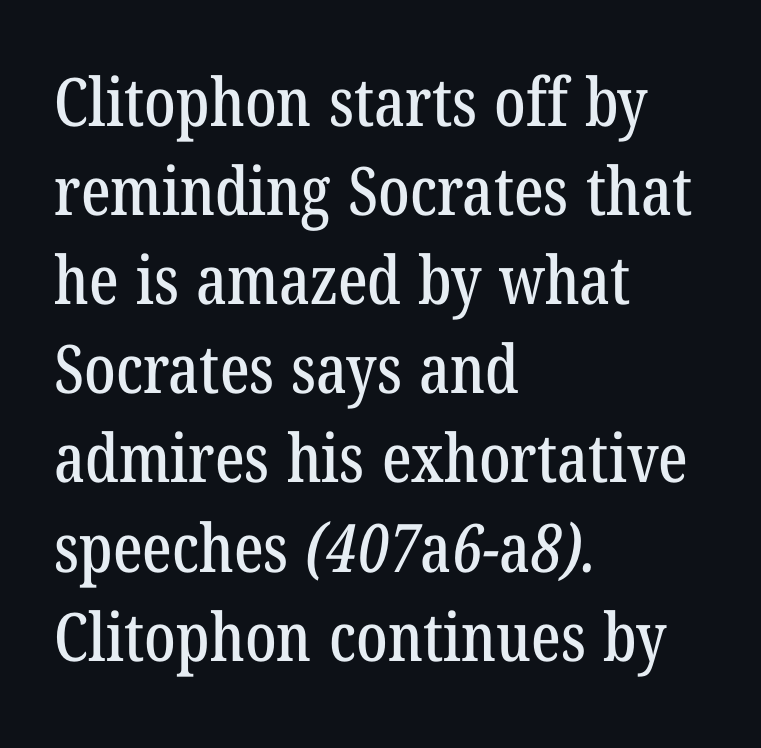
{"serif": "yes", "width": "condensed", "stroke_contrast": "low", "x_height": "medium", "monospaced": "no", "underline": "no", "align": "left", "line_spacing": "normal", "line_spacing_ratio": 1.33, "letter_spacing": "normal", "letter_spacing_em": 0.0, "glyph_px": 67}
